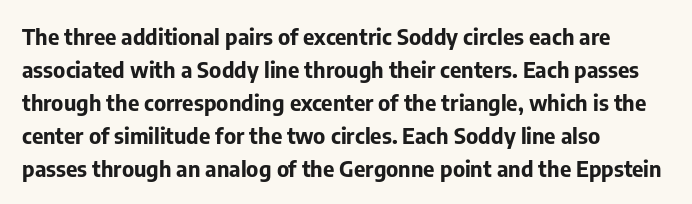
{"italic": "no", "bold": "yes", "underline": "no", "align": "left", "line_spacing": "normal", "line_spacing_ratio": 1.5, "letter_spacing": "normal", "letter_spacing_em": 0.0, "glyph_px": 22}
